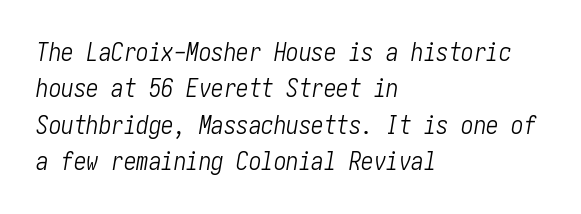
Horizontal alignment here is leftward, the default for most running prose. The specimen omits any rule beneath the text block's lines. This sample uses plain, unmodified letter spacing. This reads as an unemphasized weight, regular at the heaviest. A typesetter would call this leading conventional body-copy spacing. The text carries the slant typical of an italic or oblique font.
